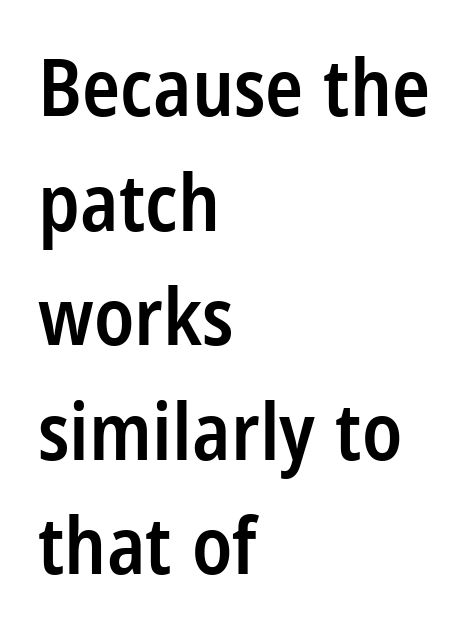
The image shows 79 px semibold, condensed sans-serif type, upright; set left-aligned, normal line spacing (1.45x), normal letter spacing, not underlined; low stroke contrast and a large x-height.
